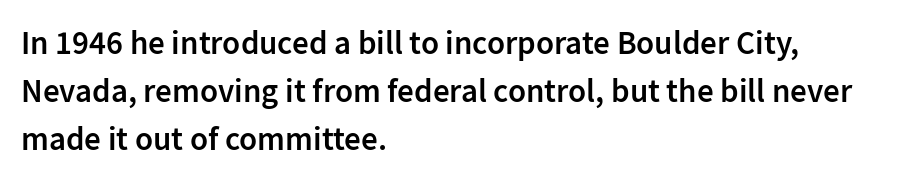
The image shows 33 px semibold sans-serif type, upright; set left-aligned, normal line spacing (1.46x), normal letter spacing, not underlined; low stroke contrast and a medium x-height.
